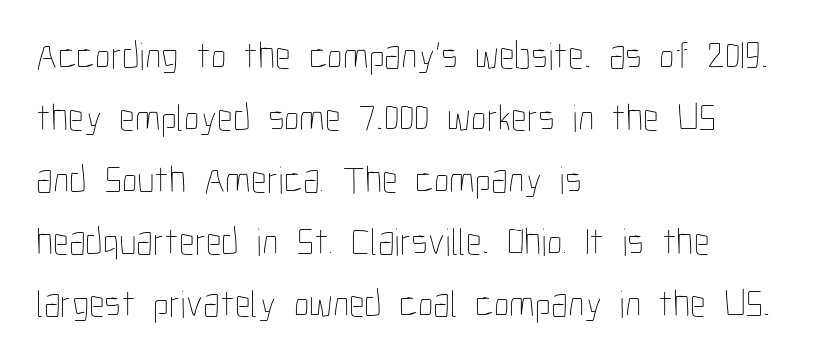
The image shows 39 px thin, condensed type, upright; set left-aligned, normal line spacing (1.59x), normal letter spacing, not underlined; low stroke contrast and a medium x-height.
